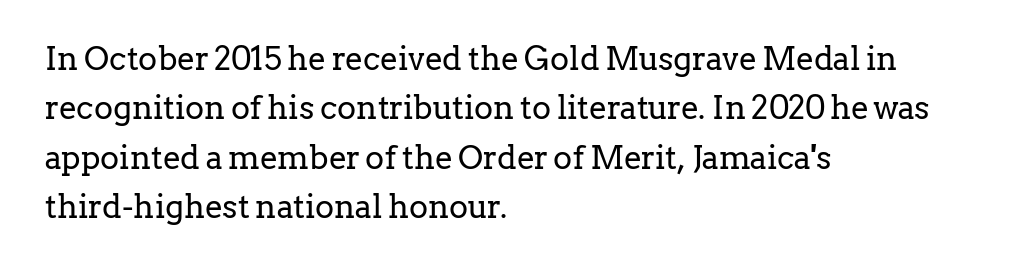
{"serif": "yes", "italic": "no", "bold": "no", "weight": "regular", "width": "normal", "stroke_contrast": "low", "x_height": "medium", "monospaced": "no", "underline": "no", "align": "left", "line_spacing": "normal", "line_spacing_ratio": 1.54, "letter_spacing": "normal", "letter_spacing_em": 0.0, "glyph_px": 32}
